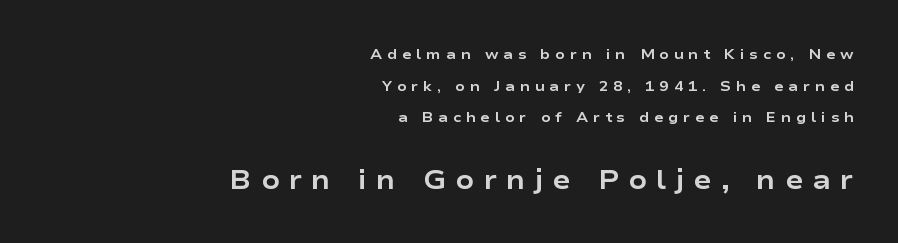
The image shows 27 px bold type, upright; set right-aligned, loose line spacing (2.26x), unusually wide letter spacing (+0.34 em), not underlined; the second (bottom) block is 1.93x larger.
